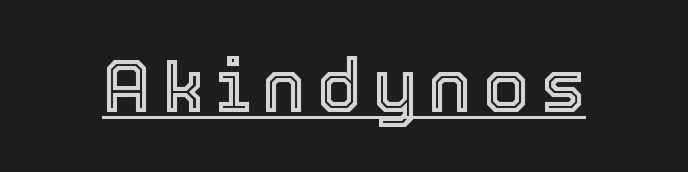
Underlining? Definitely there. This sample has the flowing, uneven cadence of proportional lettering. The letters stand straight up with perfectly vertical stems.
